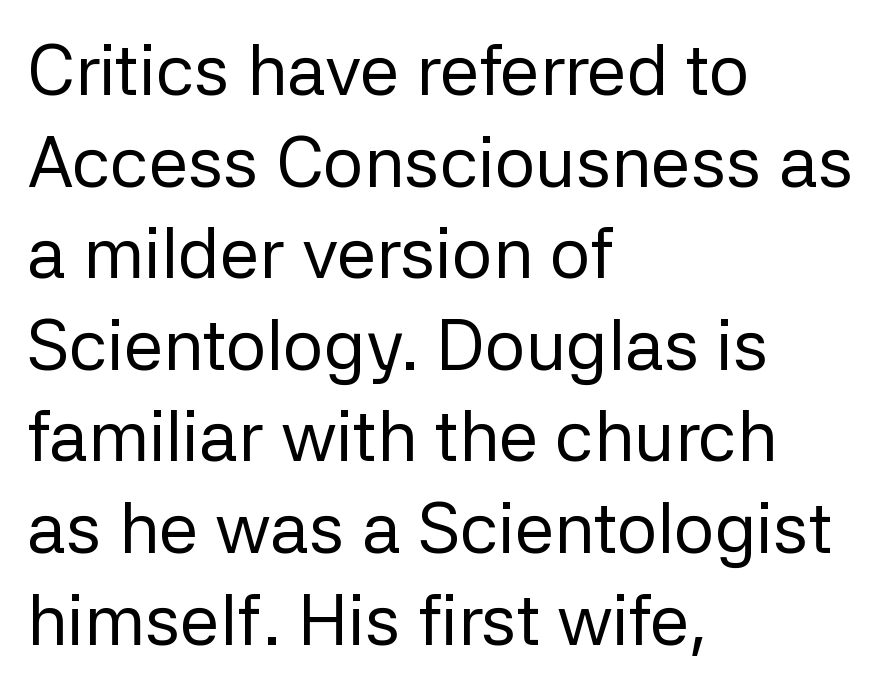
Nope, not italic — everything's standing straight. Ink coverage per letter is moderate at most. Character widths vary here, with narrow letters taking less room than wide ones. The letters carry no serifs — their stems end cleanly without finishing strokes. Leading: standard.
